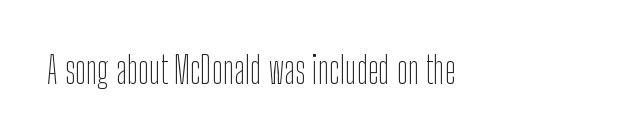
{"serif": "no", "italic": "no", "bold": "no", "weight": "thin", "width": "condensed", "stroke_contrast": "low", "x_height": "medium", "monospaced": "no", "underline": "no", "letter_spacing": "normal", "letter_spacing_em": 0.0, "glyph_px": 37}
